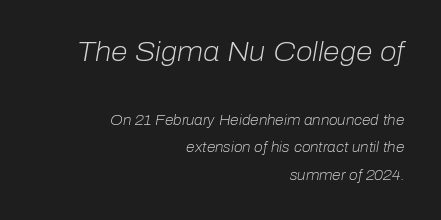
The image shows 27 px text type, italic (leaning right); set right-aligned, loose line spacing (1.97x), normal letter spacing, not underlined; the first (top) block is 1.93x larger.
